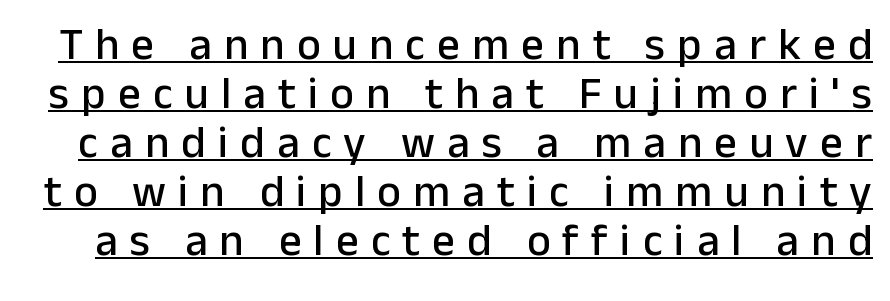
Each word looks stretched out because of the extra space between its letters. Note: no serifs on the glyphs. The letters advance in unequal steps, a hallmark of proportional type. Do the letters lean? They stand straight. This block would grow much taller if given ordinary leading; it's compressed now. The glyphs are accompanied by a horizontal stroke just below them.
